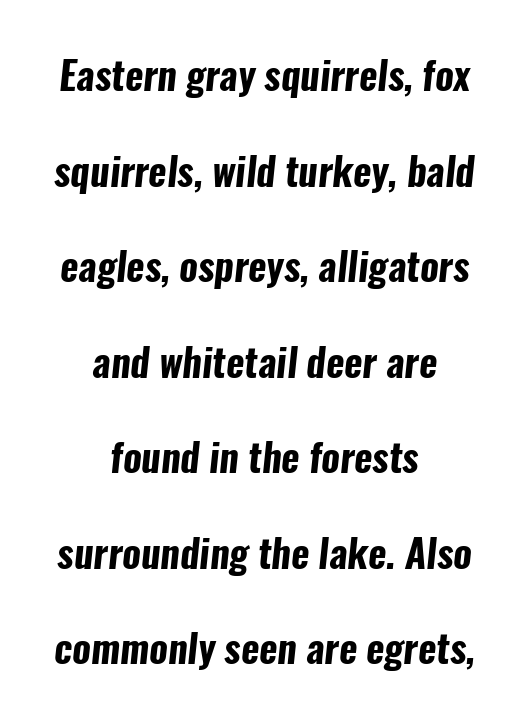
{"serif": "no", "bold": "yes", "weight": "bold", "width": "condensed", "stroke_contrast": "low", "x_height": "medium", "monospaced": "no", "underline": "no", "align": "center", "line_spacing": "loose", "line_spacing_ratio": 2.45, "letter_spacing": "normal", "letter_spacing_em": 0.0, "glyph_px": 39}
